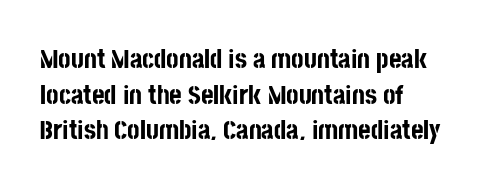
Q: Is the text bold? A: Yes.
Q: Is the text italic (slanted)? A: No, it is upright.
Q: Is the text underlined? A: No.
Q: How is the paragraph aligned? A: Left-aligned.
Q: Is the spacing between letters normal or unusually wide? A: Normal.
Q: Is the spacing between lines tight, normal or loose? A: Normal.
